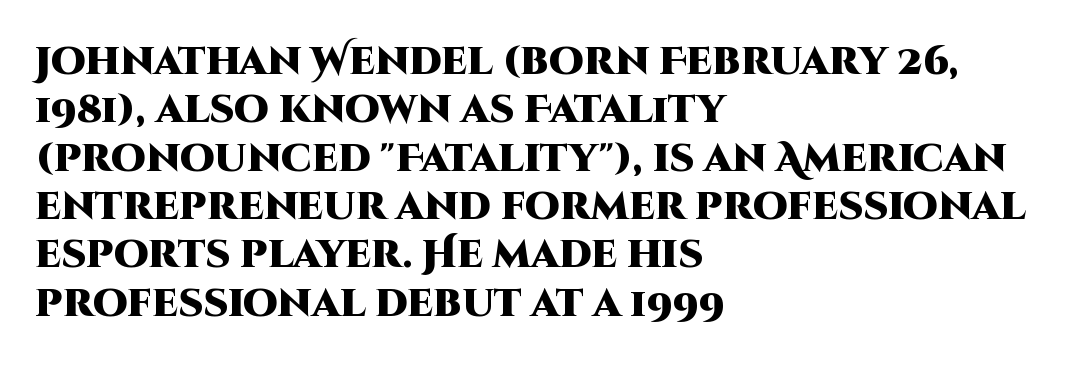
Q: Is the text bold? A: Yes.
Q: Is the text italic (slanted)? A: No, it is upright.
Q: Is the typeface a serif or a sans-serif typeface? A: Sans-serif.
Q: Is the text underlined? A: No.
Q: How is the paragraph aligned? A: Left-aligned.
Q: Is the spacing between letters normal or unusually wide? A: Normal.
Q: Width (condensed, normal, or wide)? A: Normal.
Q: Stroke contrast? A: High.
Q: x-height? A: Large.
Q: Monospaced? A: No.
